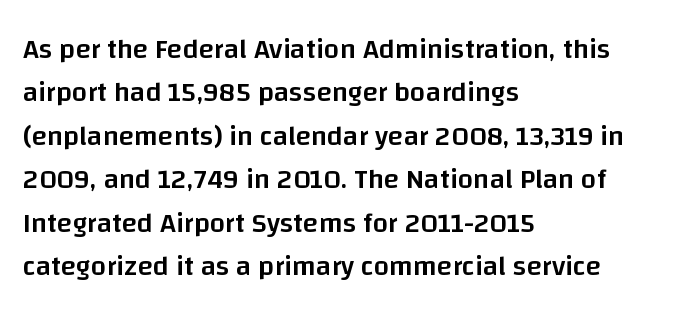
{"serif": "no", "italic": "no", "bold": "semi", "weight": "semibold", "width": "normal", "stroke_contrast": "low", "x_height": "large", "monospaced": "no", "underline": "no", "align": "left", "line_spacing": "normal", "line_spacing_ratio": 1.55, "letter_spacing": "normal", "letter_spacing_em": 0.0, "glyph_px": 28}
